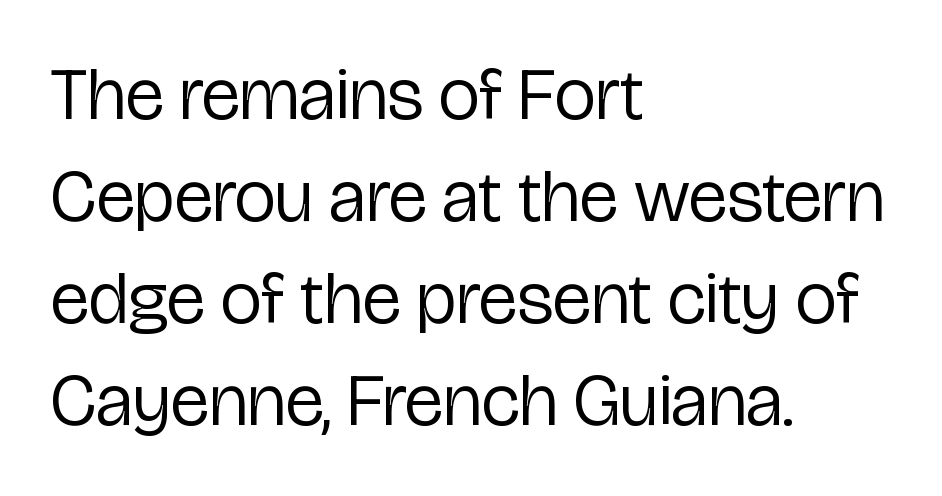
Q: Is the text bold? A: No.
Q: Is the text italic (slanted)? A: No, it is upright.
Q: Is the typeface a serif or a sans-serif typeface? A: Sans-serif.
Q: Is the text underlined? A: No.
Q: How is the paragraph aligned? A: Left-aligned.
Q: Is the spacing between letters normal or unusually wide? A: Normal.
Q: Is the spacing between lines tight, normal or loose? A: Normal.
Q: Width (condensed, normal, or wide)? A: Condensed.
Q: Stroke contrast? A: Low.
Q: x-height? A: Medium.
Q: Monospaced? A: No.
